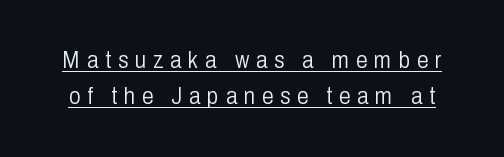
Glyph-to-glyph distance is far greater than everyday printed text. Each new line begins a customary step beneath the previous one. Each stroke keeps to a modest, everyday thickness or less. These lines were composed using upright roman letters.
